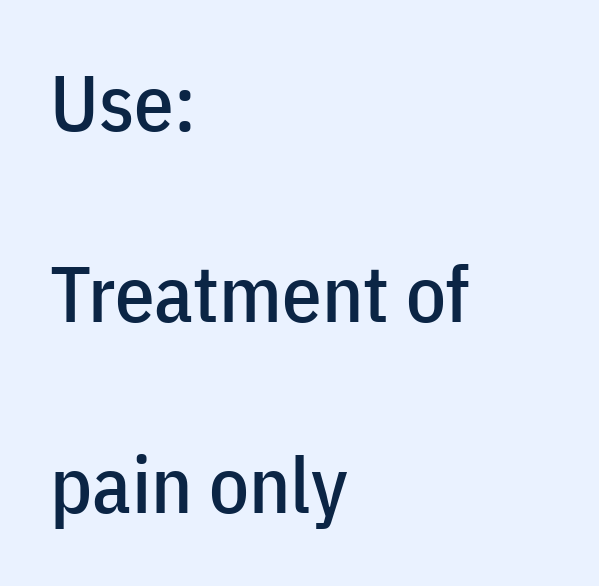
Do the characters align in a grid? No, the font is proportional. Layout note: lines flush left. Leading is clearly above the norm, producing a sparse column. Glyph-to-glyph distance matches everyday printed text.
